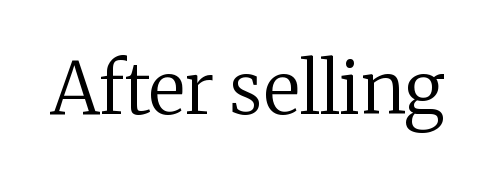
The image shows 72 px regular-weight serif type, upright; set normal letter spacing, not underlined; medium stroke contrast and a medium x-height.
